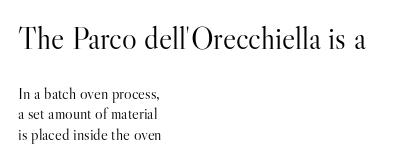
Q: Is the text bold? A: No.
Q: Is the text italic (slanted)? A: No, it is upright.
Q: Is the typeface a serif or a sans-serif typeface? A: Serif.
Q: Is the text underlined? A: No.
Q: How is the paragraph aligned? A: Left-aligned.
Q: Is the spacing between letters normal or unusually wide? A: Normal.
Q: Is the spacing between lines tight, normal or loose? A: Normal.
Q: Which block of text is set in a larger size, the first (top) or the second (bottom)? A: The first (top) one.
Q: Width (condensed, normal, or wide)? A: Normal.
Q: Stroke contrast? A: High.
Q: x-height? A: Small.
Q: Monospaced? A: No.
